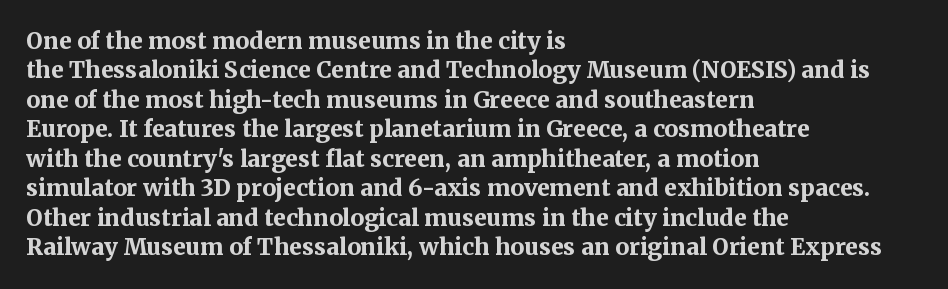
Q: Is the text bold? A: Yes.
Q: Is the text italic (slanted)? A: No, it is upright.
Q: Is the text underlined? A: No.
Q: How is the paragraph aligned? A: Left-aligned.
Q: Is the spacing between letters normal or unusually wide? A: Normal.
Q: Is the spacing between lines tight, normal or loose? A: Normal.
